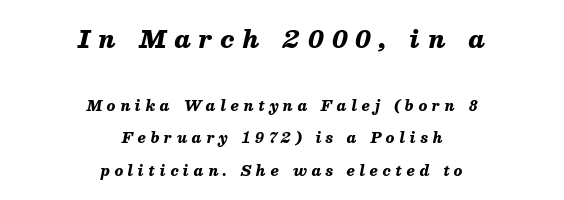
{"italic": "yes", "lean": "right", "slant_degrees": 13, "bold": "yes", "underline": "no", "align": "center", "line_spacing": "loose", "line_spacing_ratio": 2.32, "letter_spacing": "wide", "letter_spacing_em": 0.34, "larger_block": "first", "size_ratio": 1.71, "glyph_px": 24}
